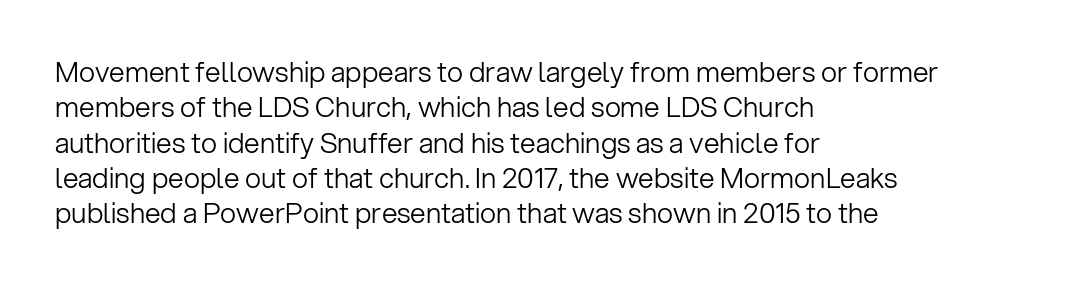
{"serif": "no", "italic": "no", "bold": "no", "weight": "light", "width": "normal", "stroke_contrast": "low", "x_height": "medium", "monospaced": "no", "underline": "no", "align": "left", "line_spacing": "normal", "line_spacing_ratio": 1.26, "letter_spacing": "normal", "letter_spacing_em": 0.0, "glyph_px": 28}
